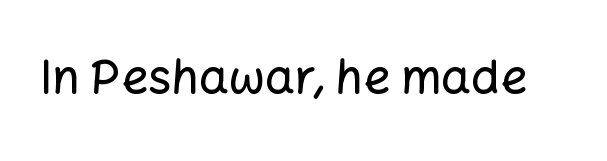
{"serif": "no", "italic": "no", "width": "normal", "stroke_contrast": "low", "x_height": "medium", "monospaced": "no", "underline": "no", "letter_spacing": "normal", "letter_spacing_em": 0.0, "glyph_px": 47}
